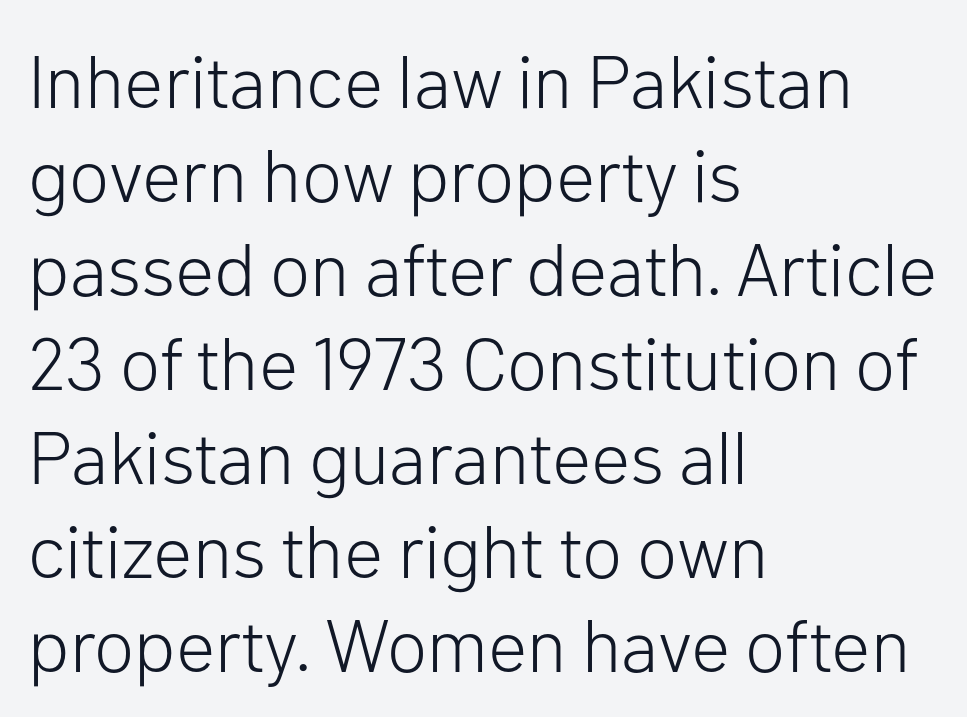
The image shows 74 px light sans-serif type, upright; set left-aligned, normal line spacing (1.27x), normal letter spacing, not underlined; low stroke contrast and a medium x-height.
